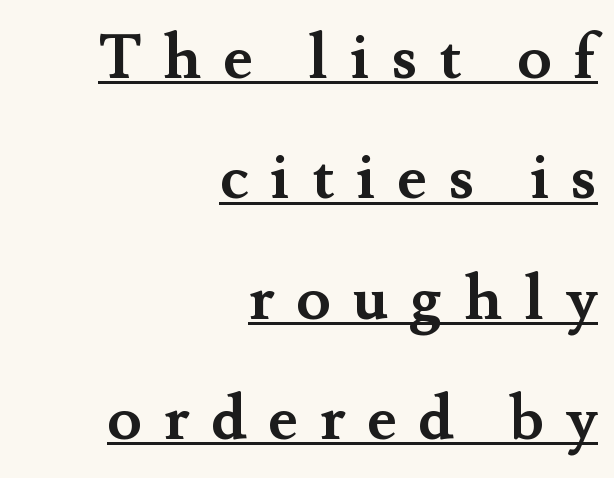
Horizontal alignment here is rightward, an uncommon choice for prose. Do the letters lean? They stand straight. This sample carries an underscore along the baseline area. Characters follow at a spacing far wider than the type designer built in.
